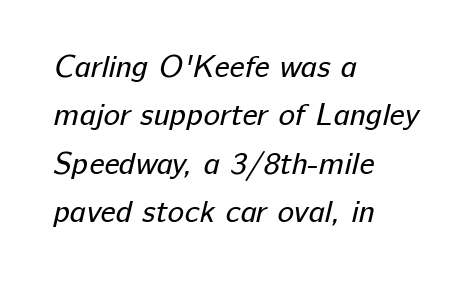
Each letter's strokes conclude bluntly, with no projecting serifs. Looks like regular typesetting: each glyph gets only the width it needs. A clean baseline with only descenders dipping below it. A classic flush-left, rag-right setting is used for this passage.
